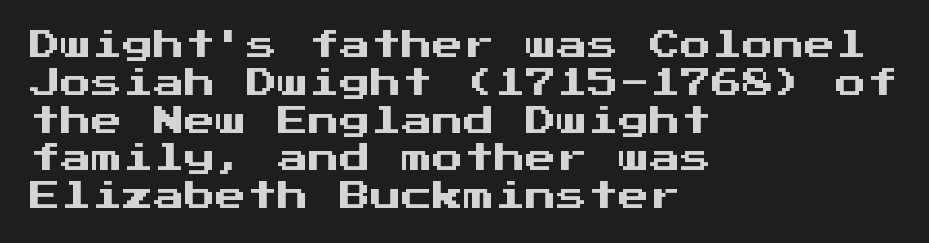
{"serif": "no", "italic": "no", "width": "normal", "stroke_contrast": "medium", "x_height": "medium", "monospaced": "yes", "underline": "no", "align": "left", "line_spacing_ratio": 1.22, "letter_spacing": "normal", "letter_spacing_em": 0.0, "glyph_px": 31}
